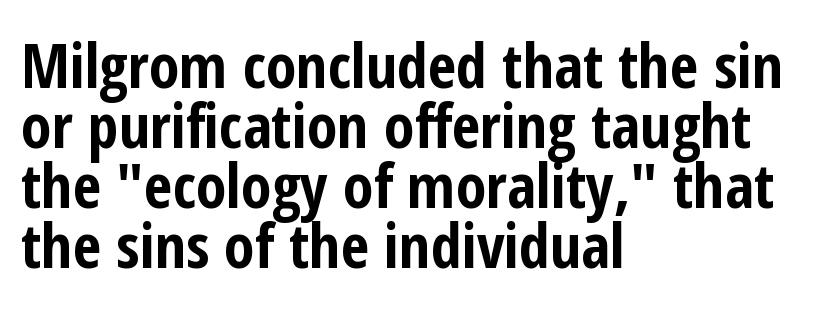
Q: Is the text bold? A: Yes.
Q: Is the text italic (slanted)? A: No, it is upright.
Q: Is the typeface a serif or a sans-serif typeface? A: Sans-serif.
Q: Is the text underlined? A: No.
Q: How is the paragraph aligned? A: Left-aligned.
Q: Is the spacing between letters normal or unusually wide? A: Normal.
Q: Is the spacing between lines tight, normal or loose? A: Tight.
Q: Width (condensed, normal, or wide)? A: Condensed.
Q: Stroke contrast? A: Low.
Q: x-height? A: Medium.
Q: Monospaced? A: No.
